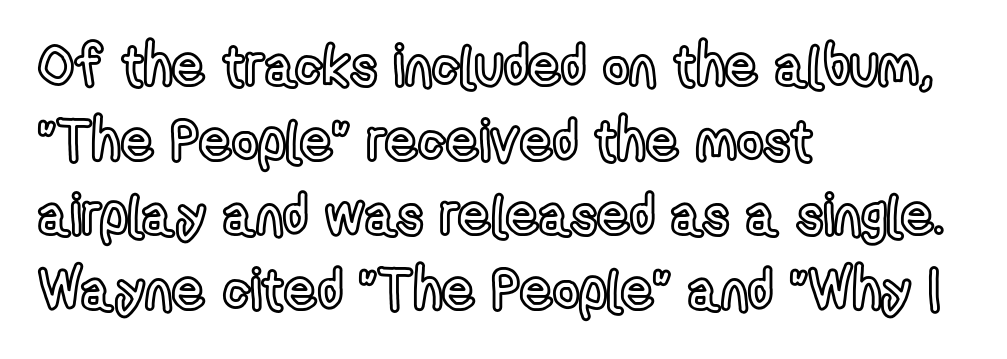
The image shows 57 px condensed type, upright; set left-aligned, normal line spacing (1.31x), normal letter spacing, not underlined; a medium x-height.
